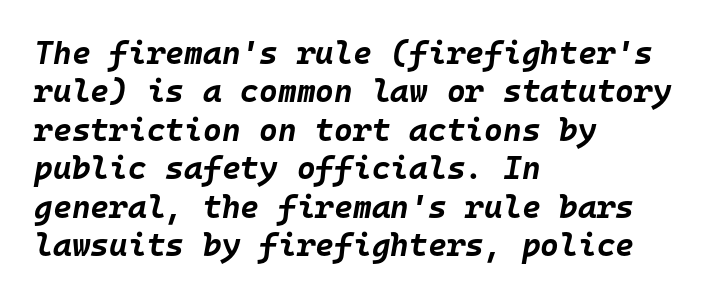
The image shows 32 px bold type, italic (leaning right), monospaced; set left-aligned, line spacing 1.2x, normal letter spacing, not underlined; low stroke contrast and a large x-height.
